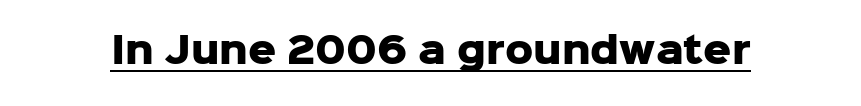
The image shows 35 px heavy sans-serif type, upright; set normal letter spacing, underlined; low stroke contrast and a medium x-height.
